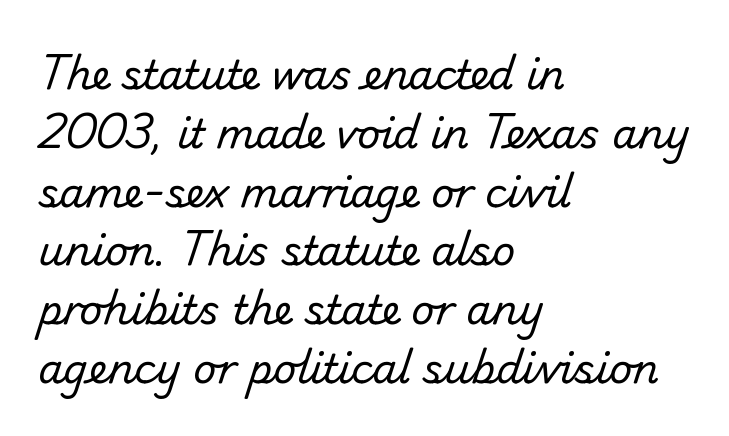
Q: Is the text bold? A: No.
Q: Is the typeface a serif or a sans-serif typeface? A: Sans-serif.
Q: Is the text underlined? A: No.
Q: How is the paragraph aligned? A: Left-aligned.
Q: Is the spacing between letters normal or unusually wide? A: Normal.
Q: Is the spacing between lines tight, normal or loose? A: Normal.
Q: Width (condensed, normal, or wide)? A: Normal.
Q: Stroke contrast? A: Low.
Q: x-height? A: Small.
Q: Monospaced? A: No.
